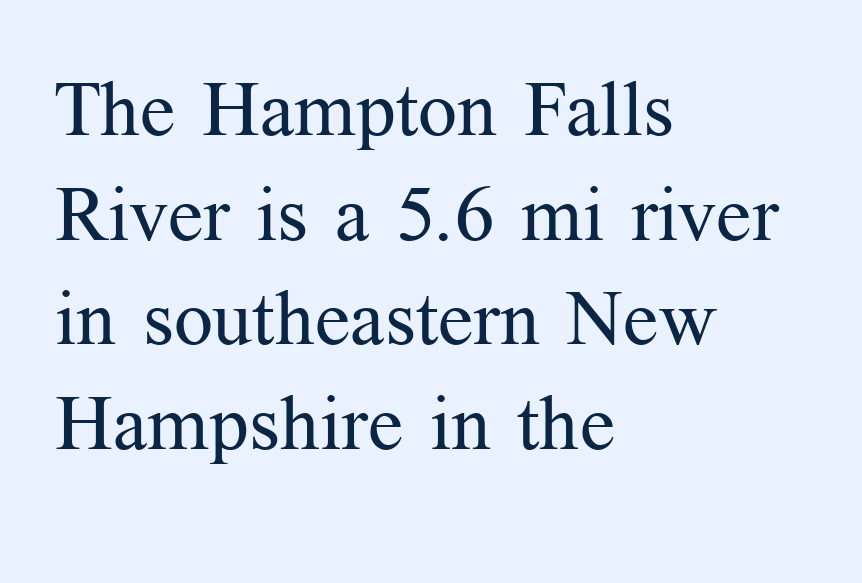
The image shows 77 px regular-weight serif type, upright; set left-aligned, normal line spacing (1.36x), normal letter spacing, not underlined; medium stroke contrast and a medium x-height.
